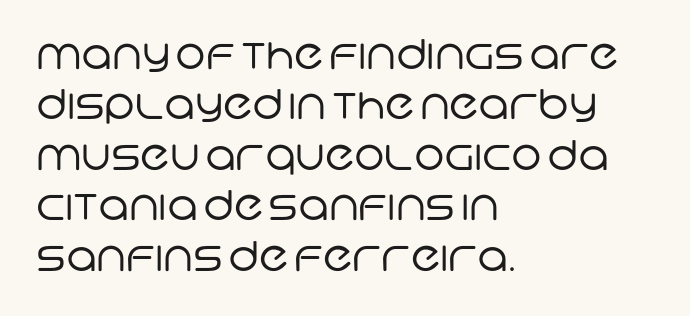
Is the block centered? No — it sits flush against the left margin. Think of a printed novel: that variable character pitch is what you see here. Characters follow at the spacing the type designer built in. These glyphs show unthickened strokes, regular width or finer. Type style note: lacks serifs.
